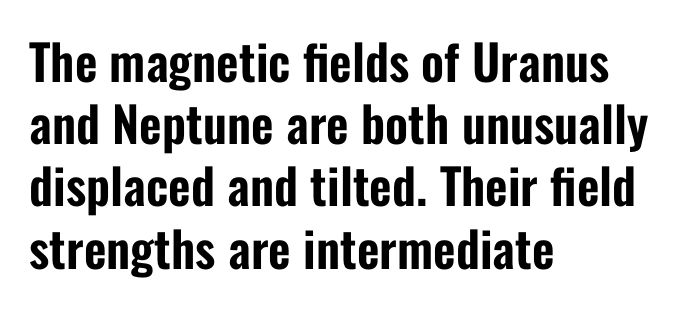
Q: Is the text italic (slanted)? A: No, it is upright.
Q: Is the typeface a serif or a sans-serif typeface? A: Sans-serif.
Q: Is the text underlined? A: No.
Q: How is the paragraph aligned? A: Left-aligned.
Q: Is the spacing between letters normal or unusually wide? A: Normal.
Q: Is the spacing between lines tight, normal or loose? A: Normal.
Q: Width (condensed, normal, or wide)? A: Condensed.
Q: Stroke contrast? A: Low.
Q: x-height? A: Medium.
Q: Monospaced? A: No.
